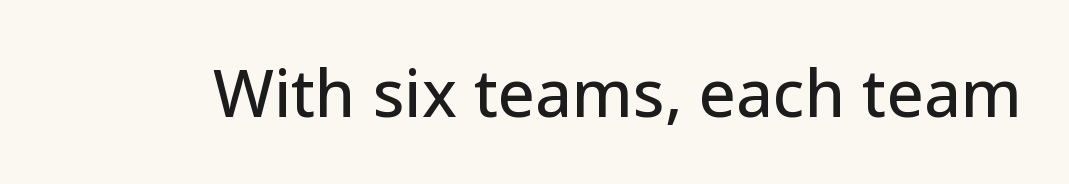
Q: Is the text italic (slanted)? A: No, it is upright.
Q: Is the typeface a serif or a sans-serif typeface? A: Sans-serif.
Q: Is the text underlined? A: No.
Q: Is the spacing between letters normal or unusually wide? A: Normal.
Q: Width (condensed, normal, or wide)? A: Normal.
Q: Stroke contrast? A: Low.
Q: x-height? A: Medium.
Q: Monospaced? A: No.
